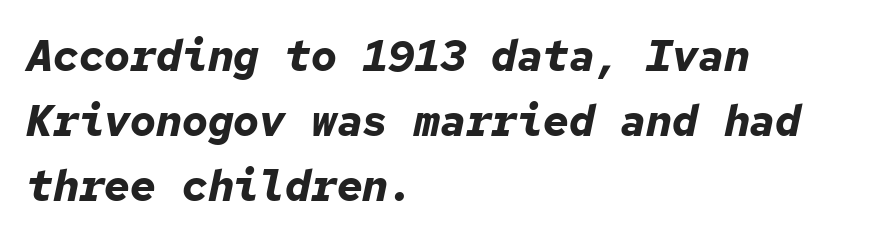
The image shows 43 px bold type, italic (leaning right), monospaced; set left-aligned, normal line spacing (1.51x), normal letter spacing, not underlined; low stroke contrast and a medium x-height.
